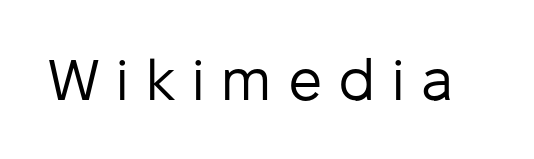
Q: Is the text bold? A: No.
Q: Is the text italic (slanted)? A: No, it is upright.
Q: Is the typeface a serif or a sans-serif typeface? A: Sans-serif.
Q: Is the text underlined? A: No.
Q: Is the spacing between letters normal or unusually wide? A: Unusually wide.
Q: Width (condensed, normal, or wide)? A: Normal.
Q: Stroke contrast? A: Low.
Q: x-height? A: Medium.
Q: Monospaced? A: No.
